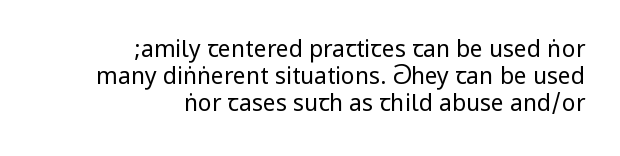
The image shows 23 px text type, upright; set right-aligned, line spacing 1.17x, normal letter spacing, not underlined.
